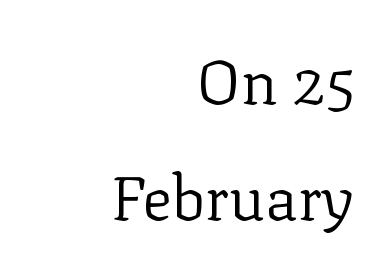
Is this a sans? No — the strokes have serifs. Heft: none added — not bold. When letters stand straight like this, we call the style roman or upright. Spacing between characters is what you'd get straight out of the box. Do the characters align in a grid? No, the font is proportional.
